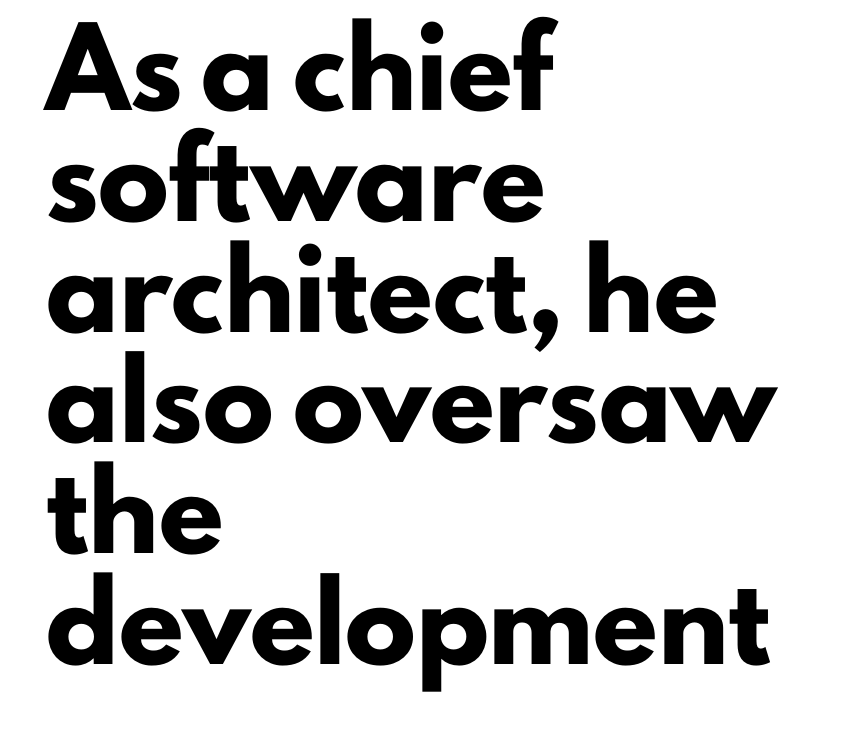
The characters look thick and weighty, a clear bold. Decoration check: the copy has no underline. Do the letters lean? They stand straight. Think of a printed novel: that variable character pitch is what you see here.
